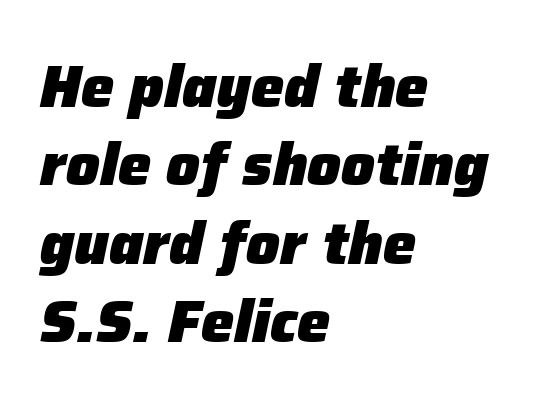
{"italic": "yes", "lean": "right", "slant_degrees": 12, "bold": "yes", "weight": "heavy", "width": "normal", "stroke_contrast": "low", "x_height": "medium", "monospaced": "no", "underline": "no", "align": "left", "line_spacing": "normal", "line_spacing_ratio": 1.33, "letter_spacing": "normal", "letter_spacing_em": 0.0, "glyph_px": 59}
